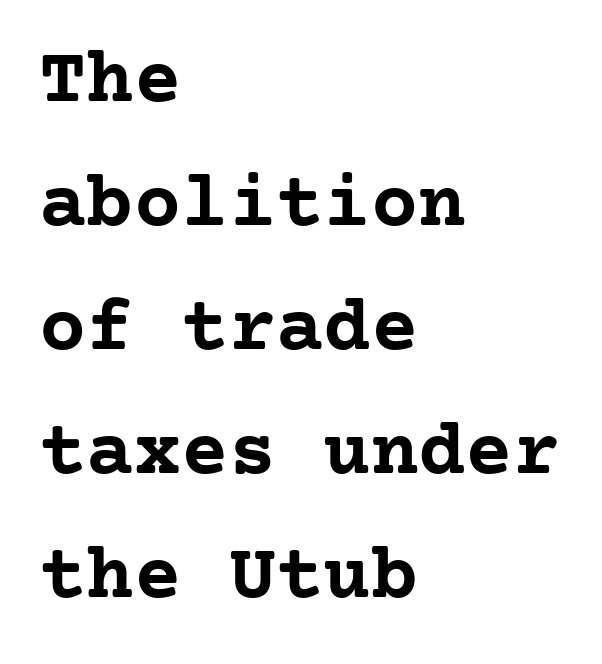
A roman cut, with each character standing at attention. The characters look thick and weighty, a clear bold. Note: serifs present on the glyphs. Reading down the block, your eye returns to a fixed left position each line.
